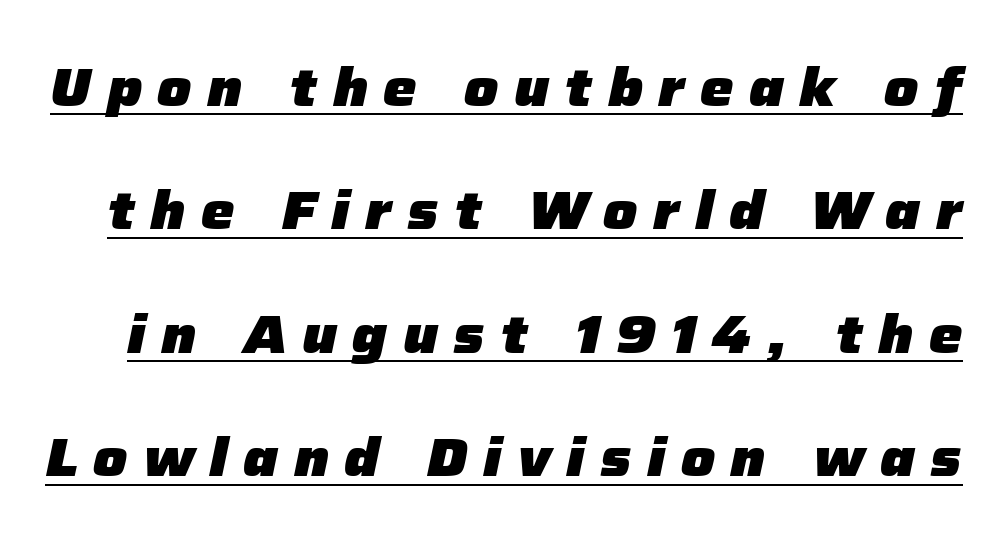
{"italic": "yes", "lean": "right", "slant_degrees": 12, "bold": "yes", "weight": "heavy", "width": "normal", "stroke_contrast": "low", "x_height": "medium", "monospaced": "no", "underline": "yes", "line_spacing": "loose", "line_spacing_ratio": 2.33, "letter_spacing": "wide", "letter_spacing_em": 0.29, "glyph_px": 53}
